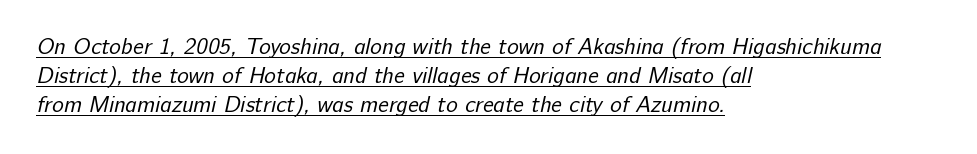
{"bold": "no", "underline": "yes", "align": "left", "line_spacing": "normal", "line_spacing_ratio": 1.32, "letter_spacing": "normal", "letter_spacing_em": 0.0, "glyph_px": 22}
